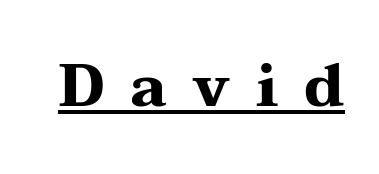
{"serif": "yes", "italic": "no", "bold": "yes", "weight": "heavy", "width": "wide", "stroke_contrast": "medium", "x_height": "medium", "monospaced": "no", "underline": "yes", "letter_spacing": "wide", "letter_spacing_em": 0.43, "glyph_px": 60}
